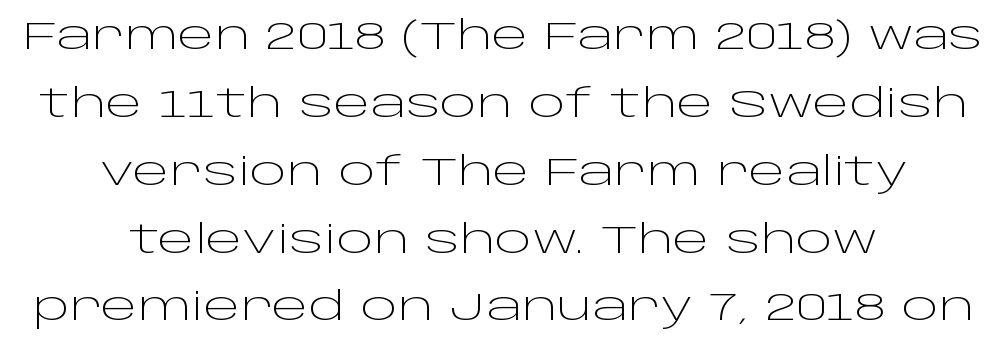
The font's upright variant was chosen for this text. The strip under each line holds only bare page. On a weight scale, this lands at 450 or below. The setting favours the middle, as headings and verse often do.
